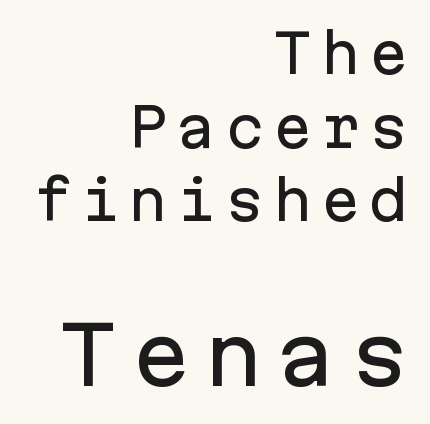
The image shows 80 px sans-serif type, upright, monospaced; set right-aligned, normal line spacing (1.39x), not underlined; the second (bottom) block is 1.51x larger; low stroke contrast and a medium x-height.
